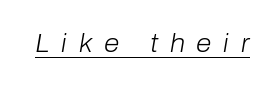
{"italic": "yes", "lean": "right", "slant_degrees": 10, "bold": "no", "underline": "yes", "letter_spacing": "wide", "letter_spacing_em": 0.47, "glyph_px": 25}
